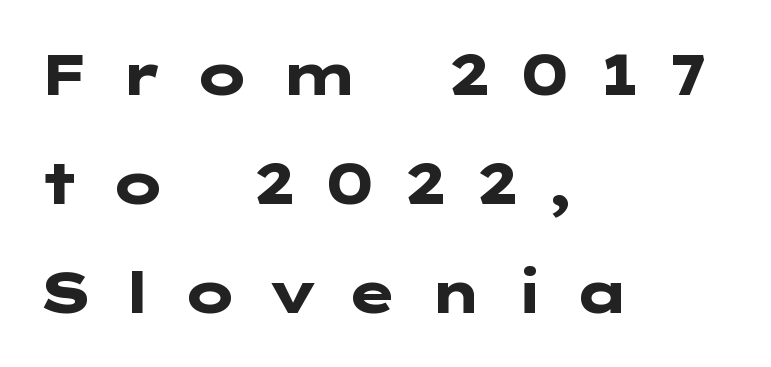
The image shows 56 px heavy, wide sans-serif type, upright; set left-aligned, loose line spacing (1.95x), unusually wide letter spacing (+0.5 em), not underlined; low stroke contrast and a medium x-height.
